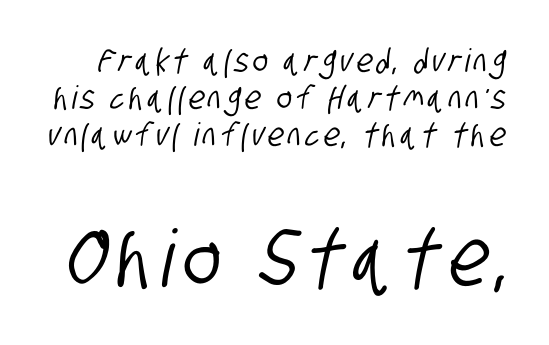
The passage shown is not underscored anywhere. Of the two passages, the one underneath uses the larger point size. This rendering employs a face without finishing strokes, i.e., a sans-serif. A typesetter would call this proportional, since set widths differ per character.
